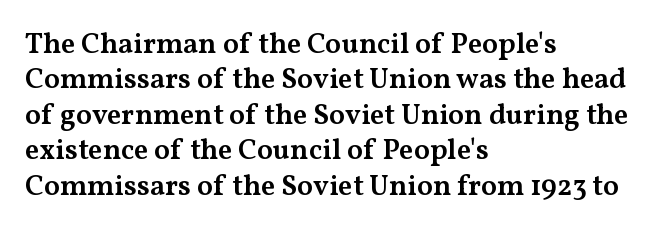
Has an underline been added? It has not. Think of a printed novel: that variable character pitch is what you see here. Which margin do the lines hug? The left one — the right edge is uneven. Does extra space separate the letters? No, they use regular spacing. The designer went with a serif here, giving each stem small feet.
